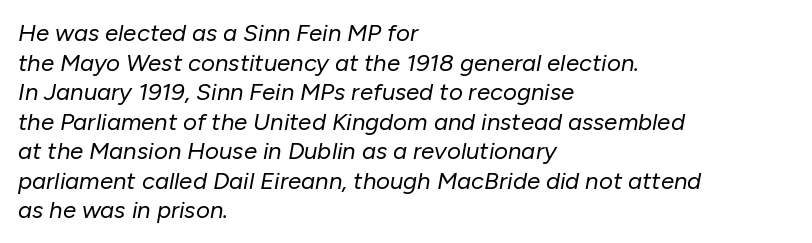
{"italic": "yes", "lean": "right", "slant_degrees": 10, "bold": "no", "underline": "no", "align": "left", "line_spacing_ratio": 1.23, "letter_spacing": "normal", "letter_spacing_em": 0.0, "glyph_px": 24}
